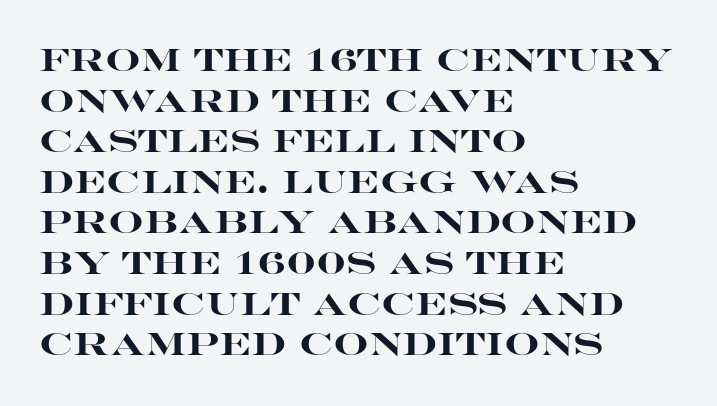
Is the block centered? No — it sits flush against the left margin. Rule under the text: the space is simply empty. The glyphs have the mass of a bold cut.
